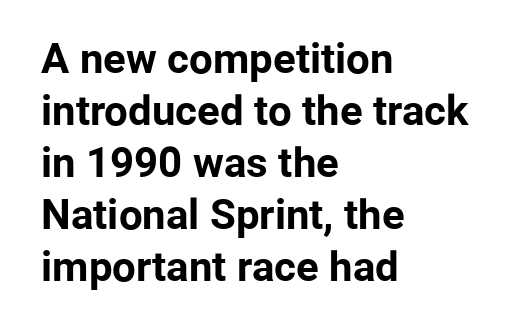
The image shows 42 px bold sans-serif type, upright; set left-aligned, line spacing 1.24x, normal letter spacing, not underlined; low stroke contrast and a medium x-height.
